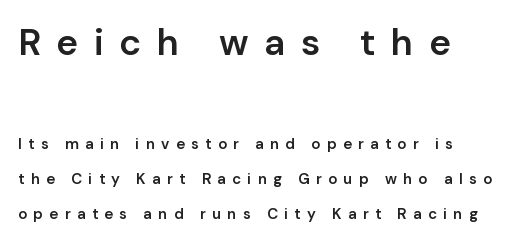
Q: Is the text bold? A: Semi-bold.
Q: Is the text italic (slanted)? A: No, it is upright.
Q: Is the typeface a serif or a sans-serif typeface? A: Sans-serif.
Q: Is the text underlined? A: No.
Q: How is the paragraph aligned? A: Left-aligned.
Q: Is the spacing between letters normal or unusually wide? A: Unusually wide.
Q: Is the spacing between lines tight, normal or loose? A: Loose.
Q: Which block of text is set in a larger size, the first (top) or the second (bottom)? A: The first (top) one.
Q: Width (condensed, normal, or wide)? A: Normal.
Q: Stroke contrast? A: Low.
Q: x-height? A: Medium.
Q: Monospaced? A: No.
